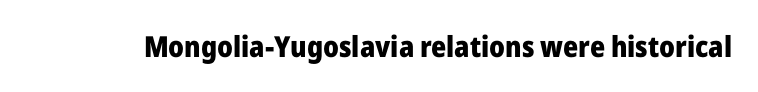
The image shows 29 px heavy sans-serif type, upright; set normal letter spacing, not underlined; low stroke contrast and a medium x-height.
